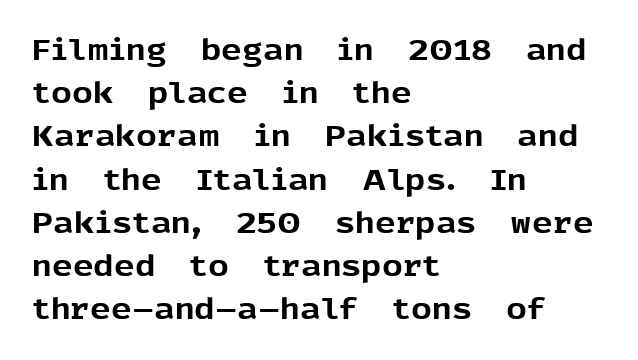
Baseline-to-baseline distance is the conventional proportion of letter height. Plenty of ink on the page — the face is bold. Character widths vary here, with narrow letters taking less room than wide ones. The text was rendered using a sans face with plain stroke endings. Descenders are the only things crossing below the line.
